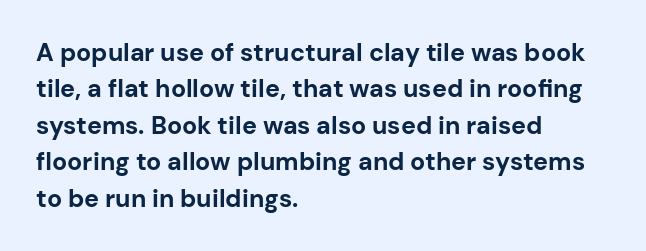
The letters are bold, with thick, heavy strokes. If you measured baseline to baseline, you'd find a middling distance. Posture: straight, roman, zero tilt. No word sits above an underline.
